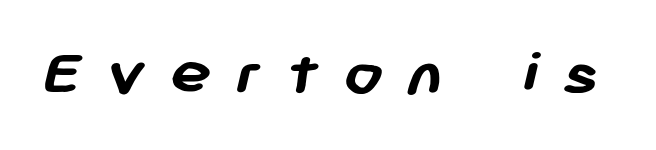
Look at the stroke-to-counter ratio: heavy, a bold. The passage shown is typed in a proportional face where columns would drift. Descenders are the only things crossing below the line. Characters follow at a spacing far wider than the type designer built in.
